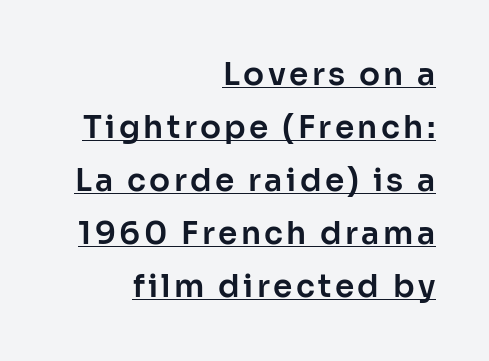
{"serif": "no", "italic": "no", "width": "normal", "stroke_contrast": "low", "x_height": "medium", "monospaced": "no", "underline": "yes", "align": "right", "line_spacing_ratio": 1.71, "glyph_px": 31}
